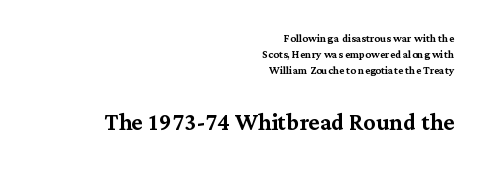
{"serif": "yes", "italic": "no", "width": "normal", "stroke_contrast": "medium", "x_height": "medium", "monospaced": "no", "underline": "no", "align": "right", "line_spacing_ratio": 1.16, "letter_spacing": "normal", "letter_spacing_em": 0.0, "larger_block": "second", "size_ratio": 2.14, "glyph_px": 30}
